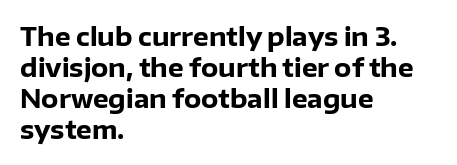
You'd pick this weight for a headline — it's a proper bold. Upright lettering throughout. Nothing unusual about the tracking: characters are spaced as the font intends. Check the space under the baseline: it is left empty.
